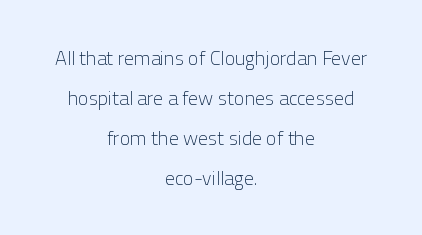
The image shows 20 px text type, upright; set centered, loose line spacing (2.0x), normal letter spacing, not underlined.
